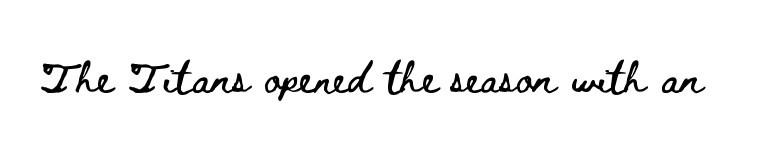
{"width": "wide", "stroke_contrast": "low", "x_height": "small", "monospaced": "no", "underline": "no", "letter_spacing": "normal", "letter_spacing_em": 0.0, "glyph_px": 32}
